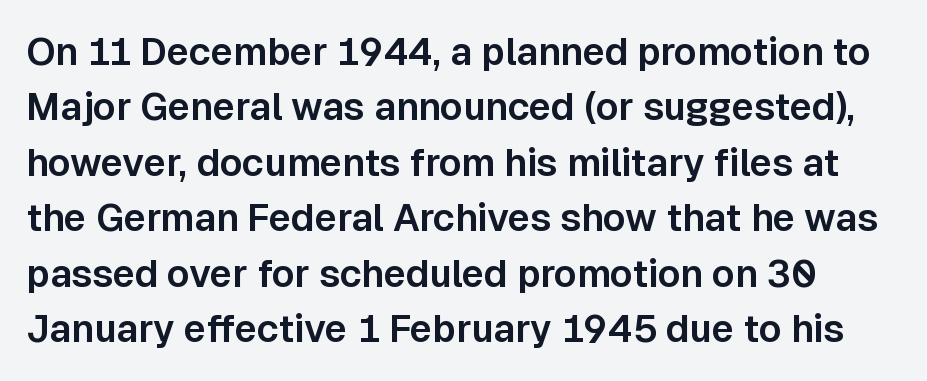
{"serif": "no", "italic": "no", "width": "normal", "stroke_contrast": "low", "x_height": "medium", "monospaced": "no", "underline": "no", "line_spacing": "normal", "line_spacing_ratio": 1.46, "letter_spacing": "normal", "letter_spacing_em": 0.0, "glyph_px": 38}
